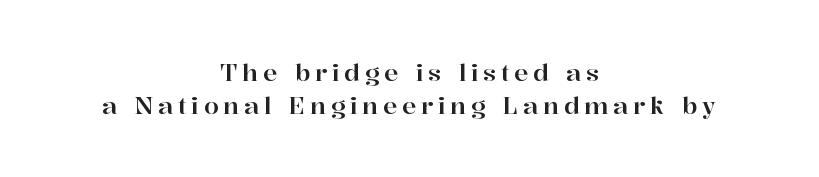
Q: Is the text italic (slanted)? A: No, it is upright.
Q: Is the text underlined? A: No.
Q: How is the paragraph aligned? A: Centered.
Q: Is the spacing between lines tight, normal or loose? A: Normal.
